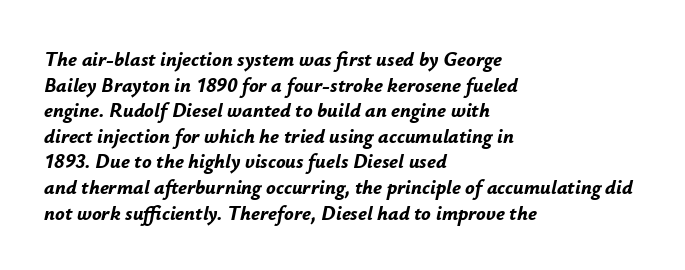
{"italic": "yes", "lean": "right", "slant_degrees": 12, "bold": "yes", "underline": "no", "align": "left", "line_spacing": "normal", "line_spacing_ratio": 1.28, "letter_spacing": "normal", "letter_spacing_em": 0.0, "glyph_px": 20}
